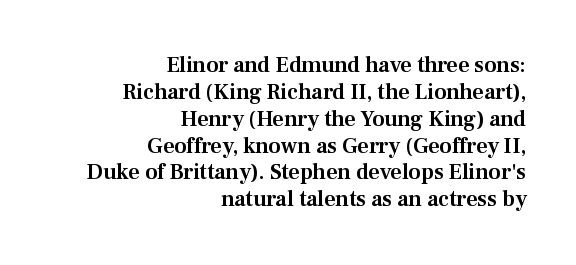
Q: Is the text italic (slanted)? A: No, it is upright.
Q: Is the text underlined? A: No.
Q: How is the paragraph aligned? A: Right-aligned.
Q: Is the spacing between letters normal or unusually wide? A: Normal.
